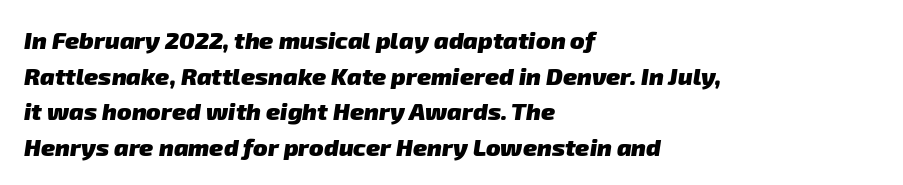
The image shows 24 px bold type; set left-aligned, normal line spacing (1.48x), normal letter spacing, not underlined.
